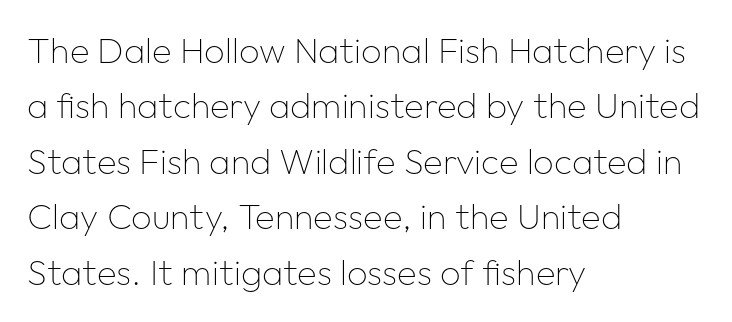
Decoration check: the copy has no underline. The axis of the letterforms is exactly vertical. This sample uses a sans-serif face. The cut favours lightness, reaching ordinary text weight at its darkest.
